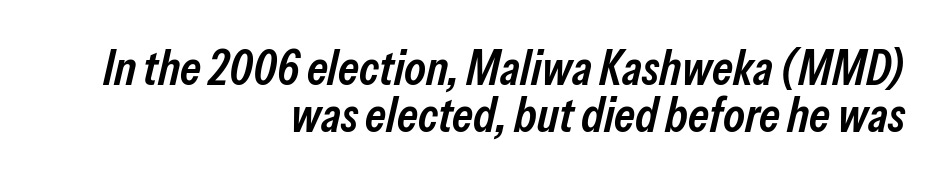
Q: Is the text bold? A: Semi-bold.
Q: Is the text italic (slanted)? A: Yes, it leans right by about 13 degrees.
Q: Is the text underlined? A: No.
Q: How is the paragraph aligned? A: Right-aligned.
Q: Is the spacing between letters normal or unusually wide? A: Normal.
Q: Is the spacing between lines tight, normal or loose? A: Tight.
Q: Width (condensed, normal, or wide)? A: Condensed.
Q: Stroke contrast? A: Low.
Q: x-height? A: Medium.
Q: Monospaced? A: No.
